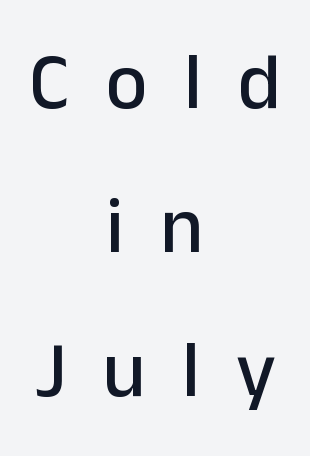
The image shows 80 px sans-serif type, upright; set centered, line spacing 1.8x, unusually wide letter spacing (+0.45 em), not underlined; low stroke contrast and a medium x-height.
